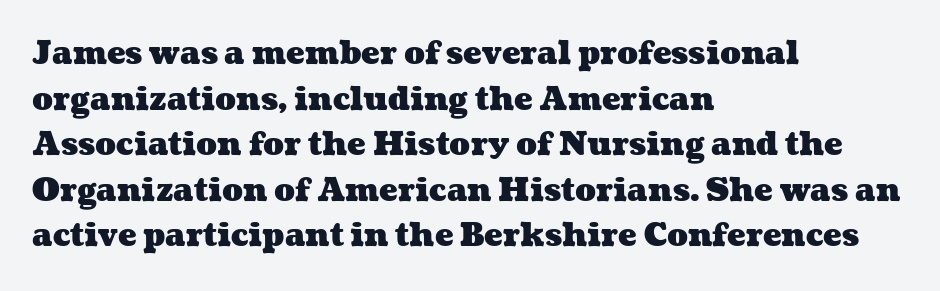
If you measured baseline to baseline, you'd find a middling distance. The string is rendered with underlining switched off. Typesetter's note: full bold, strokes at maximum text heaviness. Notice how the passage keeps a crisp vertical edge on the left only.
